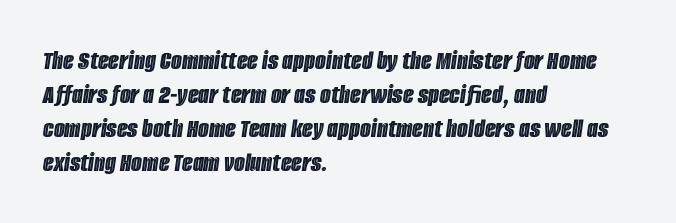
The image shows 28 px condensed type, italic (leaning right); set left-aligned, line spacing 1.21x, normal letter spacing, not underlined; a large x-height.
